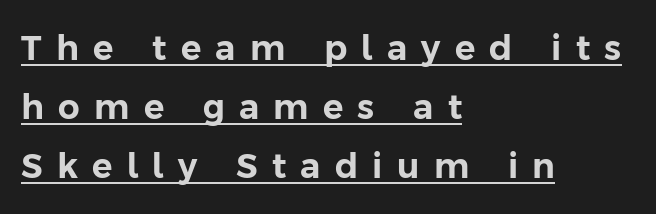
Look at the tracking — it's clearly loosened, letters drifting apart. Note the varied advance widths — an 'i' is clearly narrower than an 'm'. Nope, not italic — everything's standing straight. Has an underline been added? It has.
